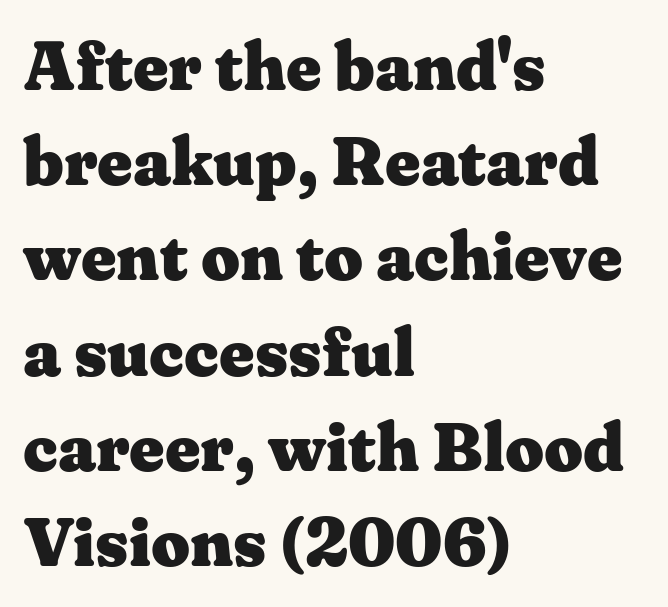
The image shows 68 px heavy, wide serif type, upright; set left-aligned, normal line spacing (1.4x), normal letter spacing, not underlined; medium stroke contrast and a medium x-height.
